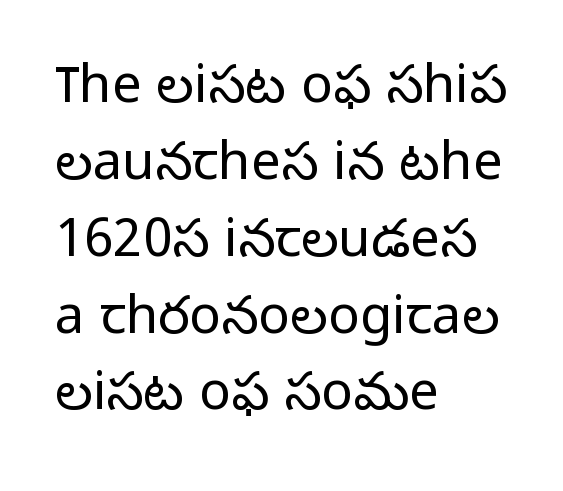
The image shows 53 px light sans-serif type, upright; set left-aligned, normal line spacing (1.45x), normal letter spacing, not underlined; low stroke contrast and a medium x-height.
